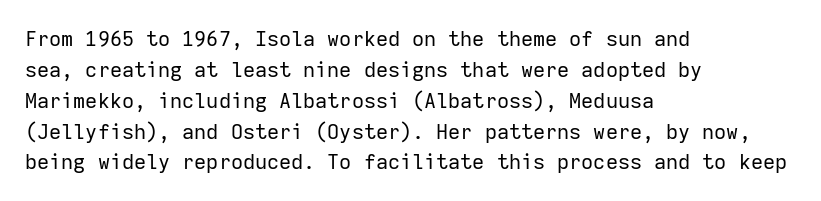
{"italic": "no", "bold": "no", "underline": "no", "align": "left", "line_spacing": "normal", "line_spacing_ratio": 1.47, "letter_spacing": "normal", "letter_spacing_em": 0.0, "glyph_px": 21}
